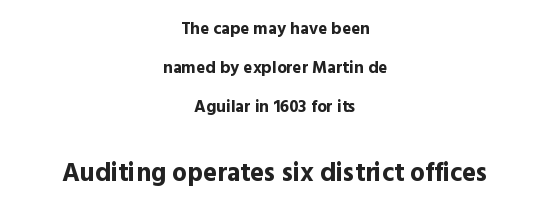
The image shows 26 px bold type, upright; set centered, loose line spacing (2.29x), normal letter spacing, not underlined; the second (bottom) block is 1.53x larger.
